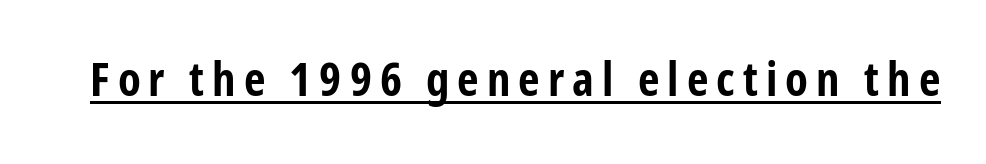
{"serif": "no", "italic": "no", "bold": "yes", "weight": "bold", "width": "condensed", "stroke_contrast": "low", "x_height": "medium", "monospaced": "no", "underline": "yes", "glyph_px": 47}
